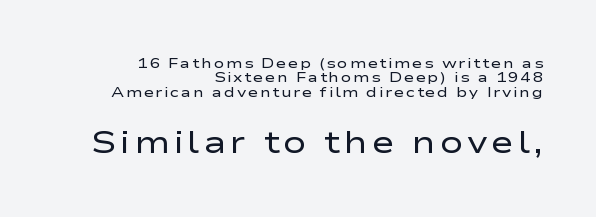
The image shows 31 px regular-weight, wide sans-serif type, upright; set right-aligned, tight line spacing (1.02x), not underlined; the second (bottom) block is 2.21x larger; low stroke contrast and a medium x-height.
